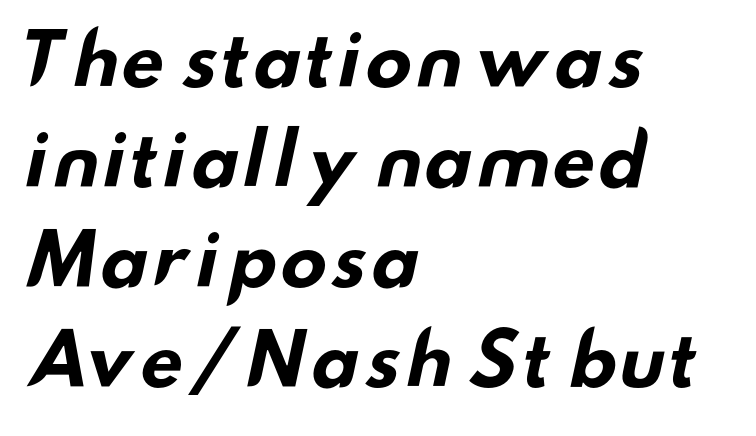
The image shows 71 px bold, wide sans-serif type; set left-aligned, normal line spacing (1.41x), normal letter spacing, not underlined; low stroke contrast and a small x-height.
